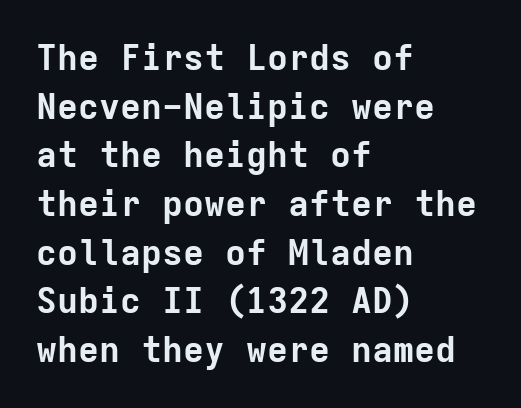
Every letter is thick-stroked: bold, no question. A typesetter would call this monospace, since all characters share one set width. Lines of text with bare space underneath. The rendering uses a moderate line-height, typical for paragraphs.
